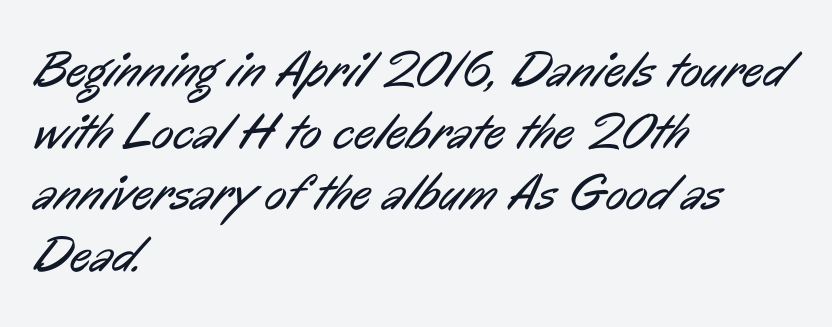
Note the varied advance widths — an 'i' is clearly narrower than an 'm'. The specimen omits any rule beneath the text block's lines. Line starts are locked; line ends wander. The cut favours lightness, reaching ordinary text weight at its darkest. The face used here is rendered with its standard letterfit. A sans-serif font was chosen for this passage.
